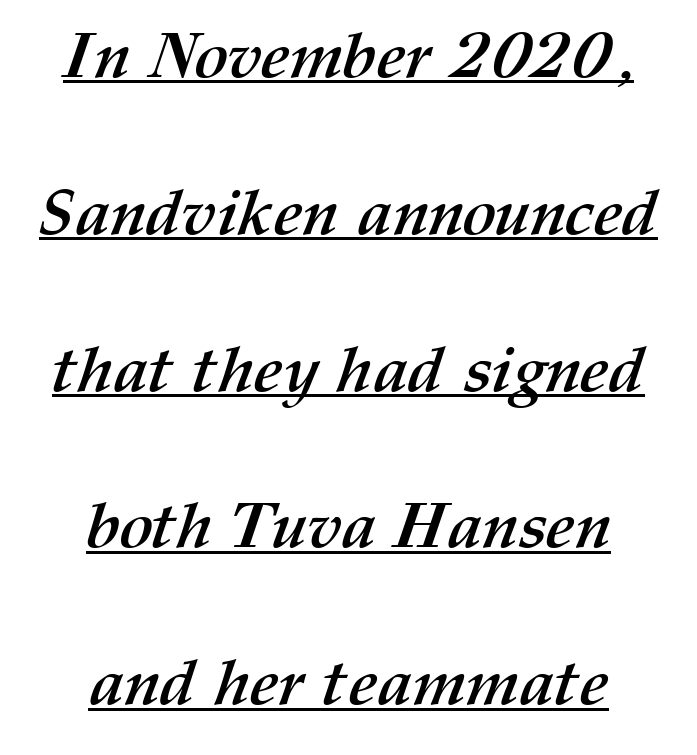
Q: Is the text bold? A: Yes.
Q: Is the text underlined? A: Yes.
Q: How is the paragraph aligned? A: Centered.
Q: Is the spacing between letters normal or unusually wide? A: Normal.
Q: Is the spacing between lines tight, normal or loose? A: Loose.
Q: Width (condensed, normal, or wide)? A: Normal.
Q: Stroke contrast? A: Medium.
Q: x-height? A: Medium.
Q: Monospaced? A: No.
